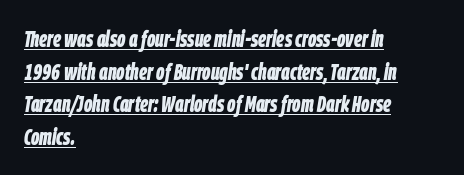
The image shows 23 px bold type, italic (leaning right); set left-aligned, normal line spacing (1.42x), normal letter spacing, underlined.
